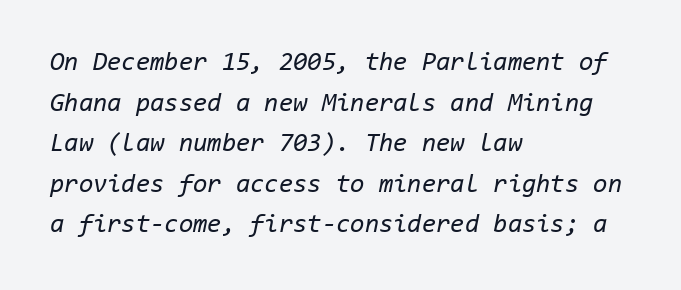
{"italic": "yes", "lean": "right", "slant_degrees": 11, "bold": "no", "underline": "no", "align": "left", "line_spacing": "normal", "line_spacing_ratio": 1.56, "letter_spacing": "normal", "letter_spacing_em": 0.0, "glyph_px": 26}
